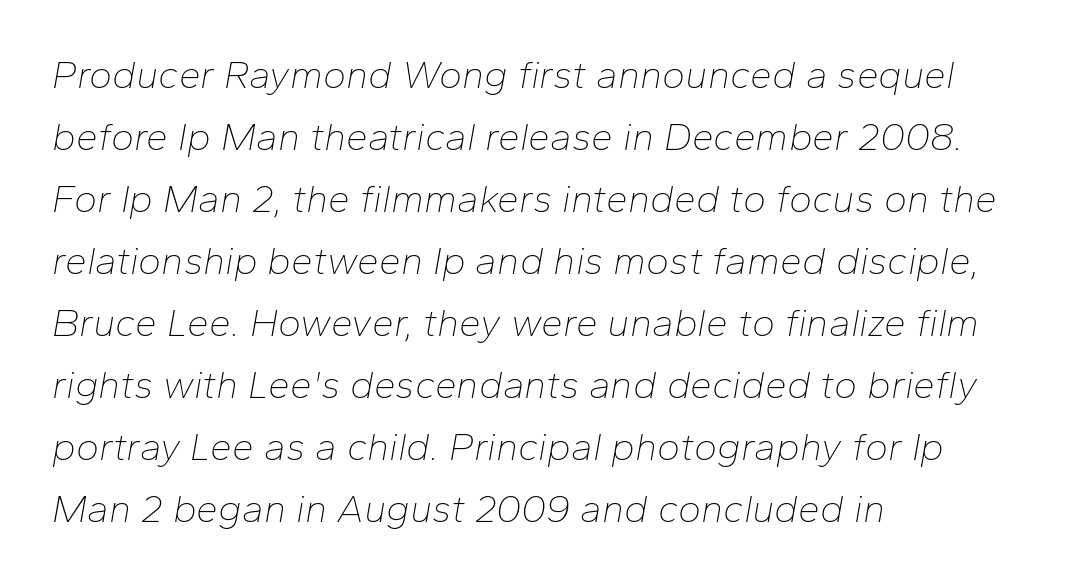
{"italic": "yes", "lean": "right", "slant_degrees": 10, "bold": "no", "weight": "thin", "width": "normal", "stroke_contrast": "low", "x_height": "medium", "monospaced": "no", "underline": "no", "align": "left", "line_spacing": "normal", "line_spacing_ratio": 1.59, "letter_spacing": "normal", "letter_spacing_em": 0.0, "glyph_px": 39}
